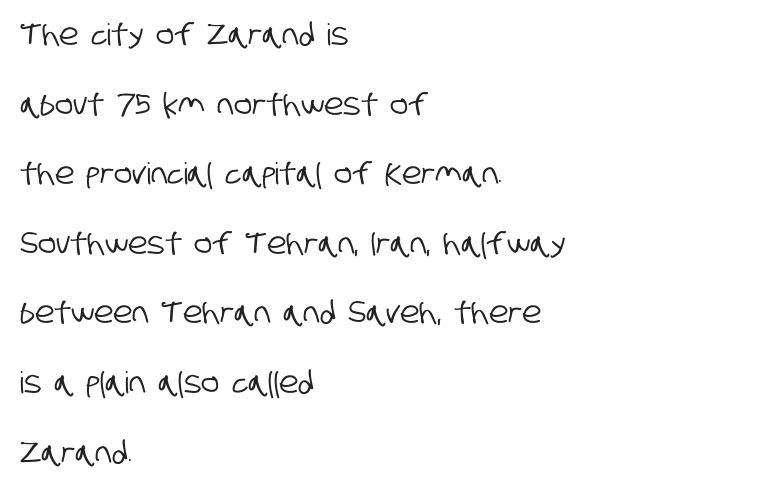
Q: Is the typeface a serif or a sans-serif typeface? A: Sans-serif.
Q: Is the text underlined? A: No.
Q: How is the paragraph aligned? A: Left-aligned.
Q: Is the spacing between letters normal or unusually wide? A: Normal.
Q: Is the spacing between lines tight, normal or loose? A: Loose.
Q: Width (condensed, normal, or wide)? A: Condensed.
Q: Stroke contrast? A: Low.
Q: x-height? A: Large.
Q: Monospaced? A: No.
